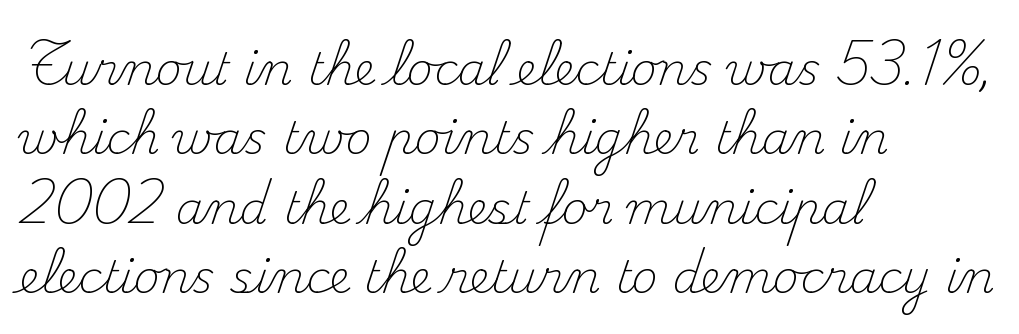
{"serif": "yes", "bold": "no", "weight": "light", "width": "normal", "stroke_contrast": "medium", "x_height": "small", "monospaced": "no", "underline": "no", "align": "left", "line_spacing": "normal", "line_spacing_ratio": 1.54, "letter_spacing": "normal", "letter_spacing_em": 0.0, "glyph_px": 45}
